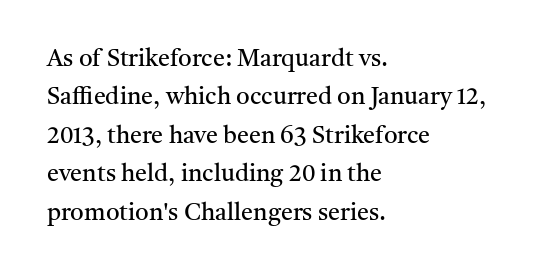
Plain, unruled lines of type. No heavy texture on the line: the type isn't bold. Look at the tracking — it's just the regular setting, nothing added. The axis of the letterforms is exactly vertical. The rows are spaced the way most documents space them.
